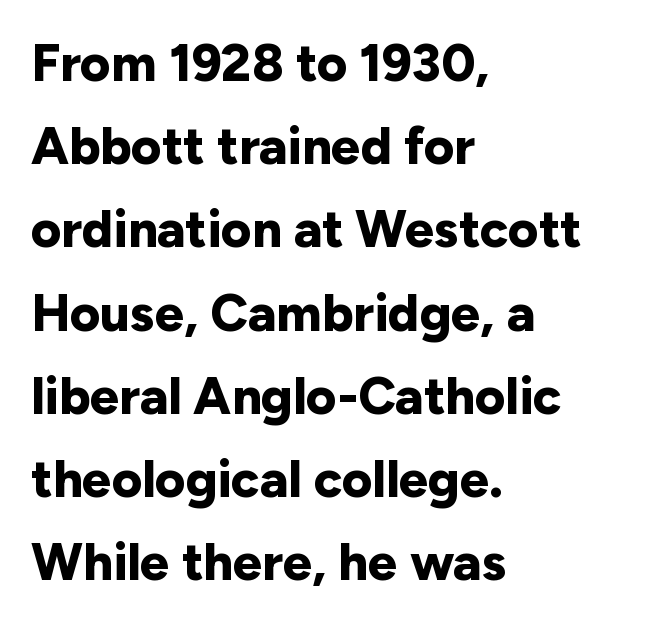
The image shows 52 px bold sans-serif type, upright; set left-aligned, normal line spacing (1.6x), normal letter spacing, not underlined; low stroke contrast and a medium x-height.
